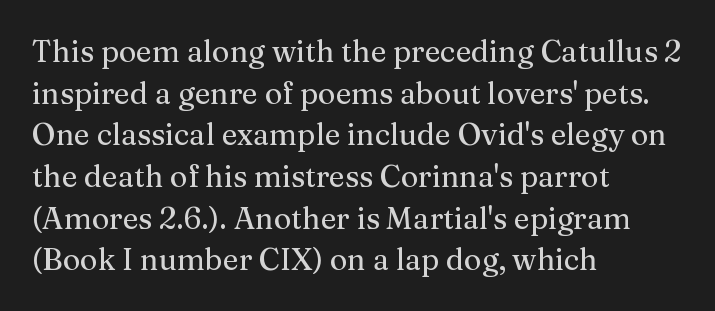
The image shows 30 px serif type, upright; set left-aligned, normal line spacing (1.39x), normal letter spacing, not underlined; medium stroke contrast and a medium x-height.
